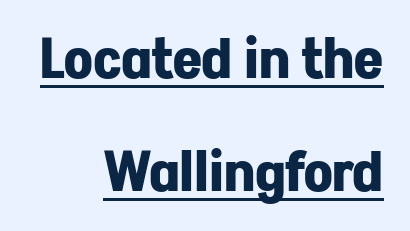
{"serif": "no", "italic": "no", "bold": "yes", "weight": "bold", "width": "normal", "stroke_contrast": "low", "x_height": "medium", "monospaced": "no", "underline": "yes", "align": "right", "line_spacing": "loose", "line_spacing_ratio": 2.02, "letter_spacing": "normal", "letter_spacing_em": 0.0, "glyph_px": 56}
